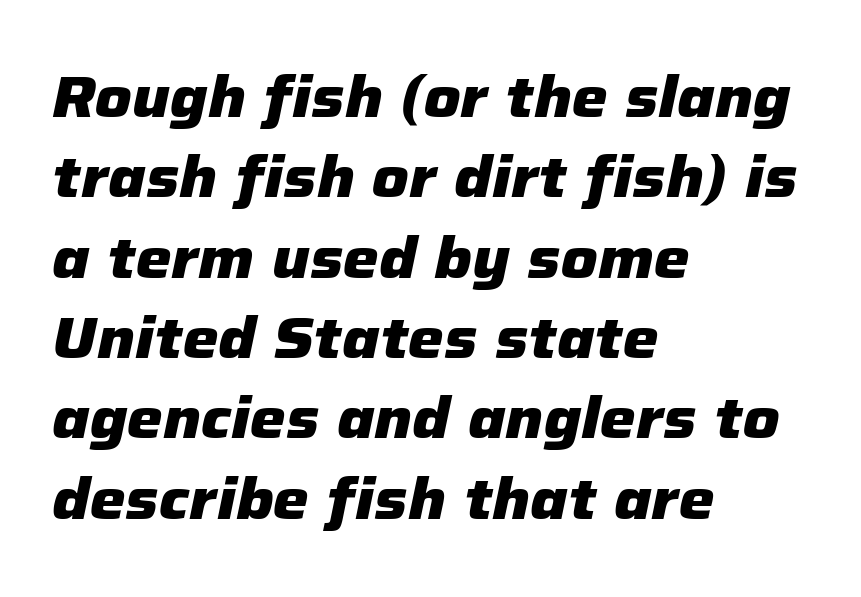
Underlining? Definitely not there. Is this a fixed-width face? No — the glyphs have proportional, varying widths. Chunky letters — that's bold for sure. Horizontal bands of white between lines are of average thickness. The whole block is typeset with a tilt. This rendering uses left alignment, leaving the right contour irregular.
